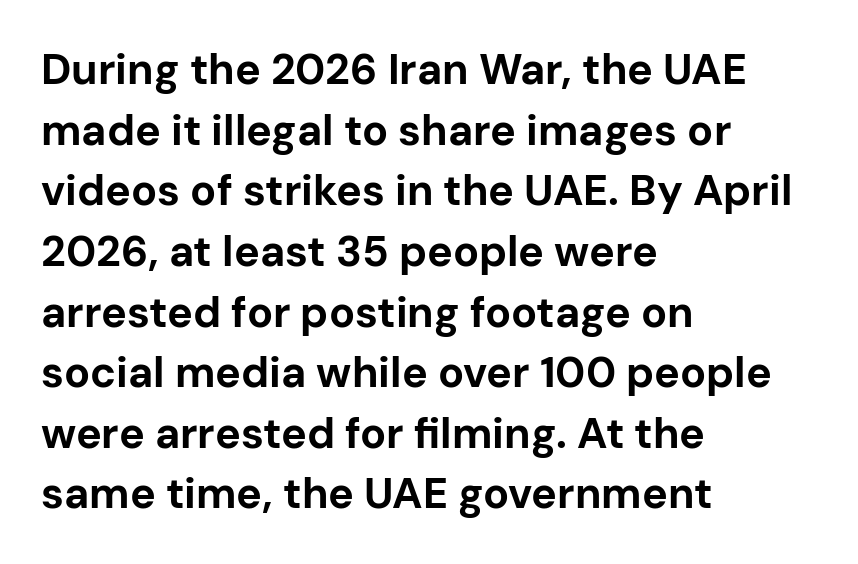
Q: Is the text bold? A: Yes.
Q: Is the text italic (slanted)? A: No, it is upright.
Q: Is the typeface a serif or a sans-serif typeface? A: Sans-serif.
Q: Is the text underlined? A: No.
Q: How is the paragraph aligned? A: Left-aligned.
Q: Is the spacing between letters normal or unusually wide? A: Normal.
Q: Is the spacing between lines tight, normal or loose? A: Normal.
Q: Width (condensed, normal, or wide)? A: Normal.
Q: Stroke contrast? A: Low.
Q: x-height? A: Medium.
Q: Monospaced? A: No.
